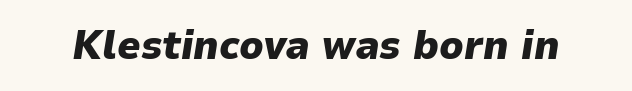
Q: Is the text bold? A: Yes.
Q: Is the text italic (slanted)? A: Yes, it leans right by about 9 degrees.
Q: Is the text underlined? A: No.
Q: Is the spacing between letters normal or unusually wide? A: Normal.
Q: Width (condensed, normal, or wide)? A: Normal.
Q: Stroke contrast? A: Low.
Q: x-height? A: Medium.
Q: Monospaced? A: No.
